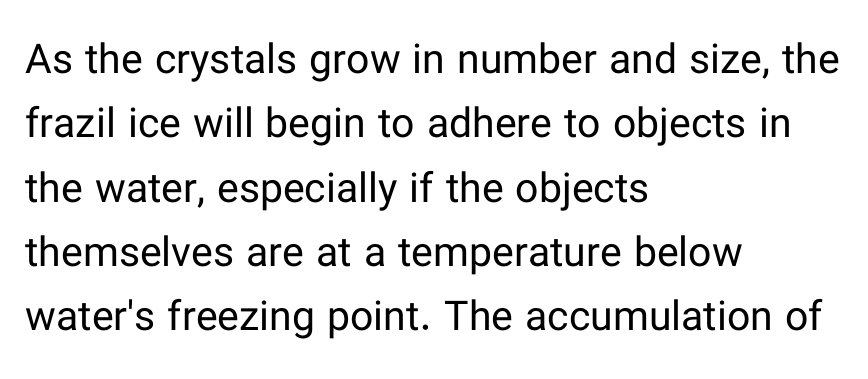
Q: Is the text bold? A: No.
Q: Is the text italic (slanted)? A: No, it is upright.
Q: Is the typeface a serif or a sans-serif typeface? A: Sans-serif.
Q: Is the text underlined? A: No.
Q: How is the paragraph aligned? A: Left-aligned.
Q: Is the spacing between letters normal or unusually wide? A: Normal.
Q: Is the spacing between lines tight, normal or loose? A: Normal.
Q: Width (condensed, normal, or wide)? A: Normal.
Q: Stroke contrast? A: Low.
Q: x-height? A: Medium.
Q: Monospaced? A: No.
